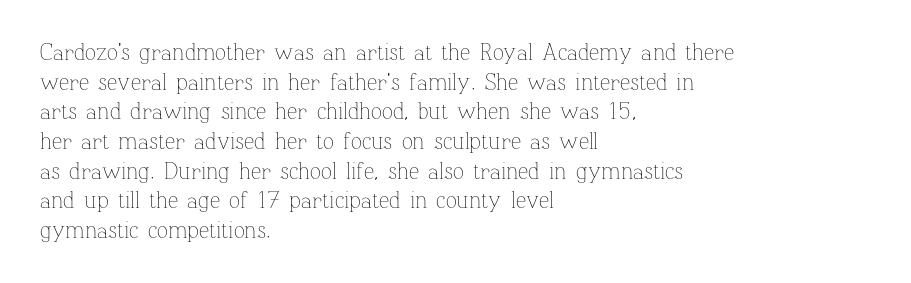
The lines sit at an ordinary, default distance from one another. The rag falls on the right side of this text block. The characters are drawn with everyday or finer stroke widths. Descender tails drop into unmarked territory.
